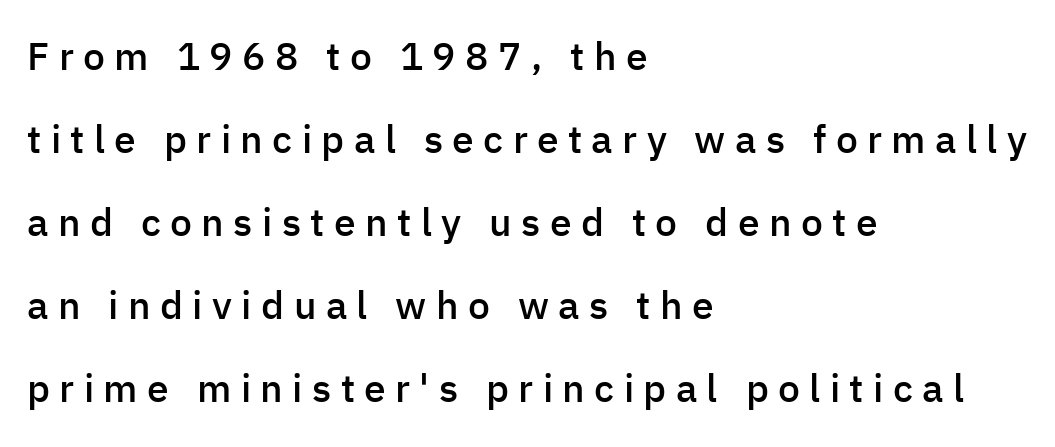
The image shows 39 px semibold sans-serif type, upright; set left-aligned, loose line spacing (2.13x), unusually wide letter spacing (+0.24 em), not underlined; low stroke contrast and a medium x-height.
